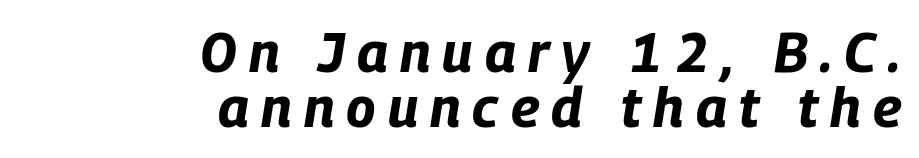
{"italic": "yes", "lean": "right", "slant_degrees": 9, "bold": "yes", "weight": "bold", "width": "condensed", "stroke_contrast": "low", "x_height": "large", "monospaced": "no", "underline": "no", "align": "right", "line_spacing": "tight", "line_spacing_ratio": 1.0, "letter_spacing": "wide", "letter_spacing_em": 0.22, "glyph_px": 55}
